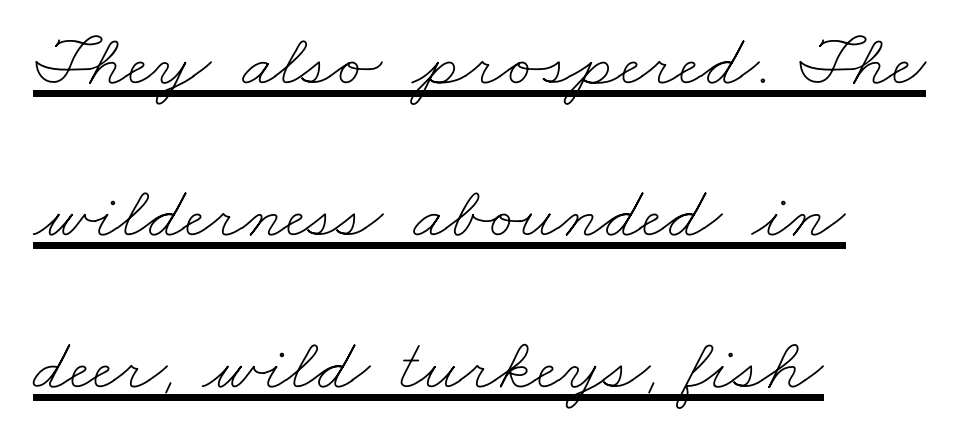
Q: Is the text bold? A: No.
Q: Is the text underlined? A: Yes.
Q: How is the paragraph aligned? A: Left-aligned.
Q: Is the spacing between letters normal or unusually wide? A: Normal.
Q: Is the spacing between lines tight, normal or loose? A: Loose.
Q: Width (condensed, normal, or wide)? A: Wide.
Q: Stroke contrast? A: Low.
Q: x-height? A: Small.
Q: Monospaced? A: No.
